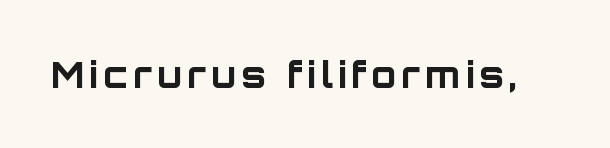
{"serif": "no", "italic": "no", "bold": "yes", "weight": "bold", "width": "normal", "stroke_contrast": "low", "x_height": "large", "monospaced": "no", "underline": "no", "glyph_px": 36}
